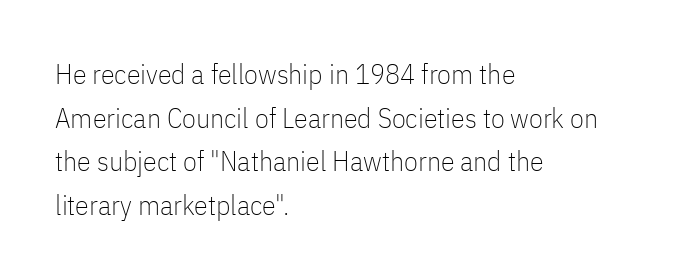
{"serif": "no", "italic": "no", "bold": "no", "weight": "thin", "width": "condensed", "stroke_contrast": "low", "x_height": "medium", "monospaced": "no", "underline": "no", "align": "left", "line_spacing": "normal", "line_spacing_ratio": 1.56, "letter_spacing": "normal", "letter_spacing_em": 0.0, "glyph_px": 28}
